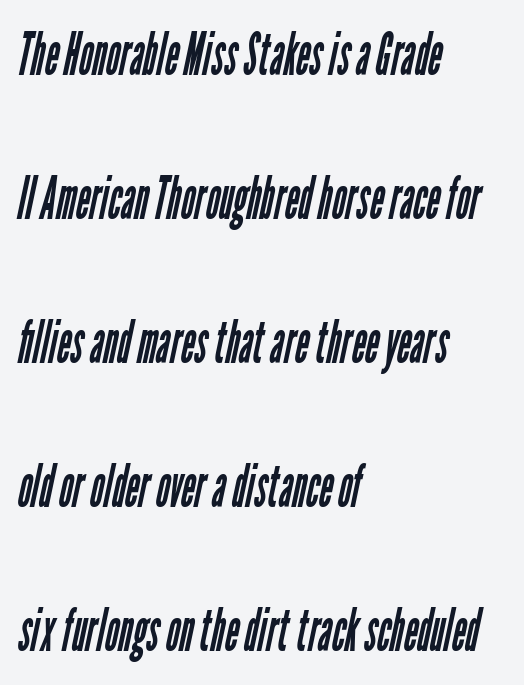
{"serif": "no", "bold": "no", "weight": "regular", "width": "condensed", "stroke_contrast": "low", "x_height": "medium", "monospaced": "no", "underline": "no", "align": "left", "line_spacing": "loose", "line_spacing_ratio": 2.44, "letter_spacing": "normal", "letter_spacing_em": 0.0, "glyph_px": 59}
